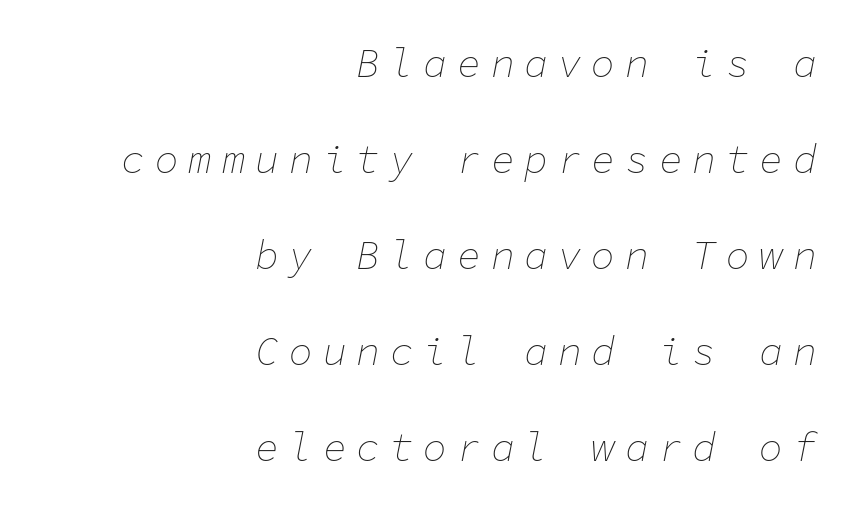
Q: Is the text bold? A: No.
Q: Is the text italic (slanted)? A: Yes, it leans right by about 11 degrees.
Q: Is the text underlined? A: No.
Q: How is the paragraph aligned? A: Right-aligned.
Q: Is the spacing between letters normal or unusually wide? A: Unusually wide.
Q: Is the spacing between lines tight, normal or loose? A: Loose.
Q: Width (condensed, normal, or wide)? A: Normal.
Q: Stroke contrast? A: Low.
Q: x-height? A: Medium.
Q: Monospaced? A: Yes.
